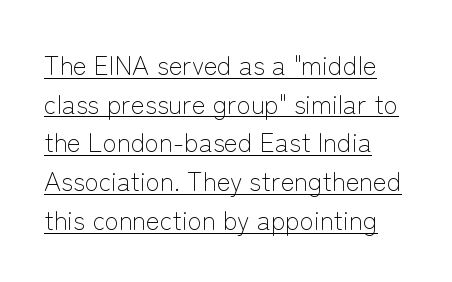
{"italic": "no", "bold": "no", "underline": "yes", "line_spacing": "normal", "line_spacing_ratio": 1.49, "letter_spacing": "normal", "letter_spacing_em": 0.0, "glyph_px": 26}
